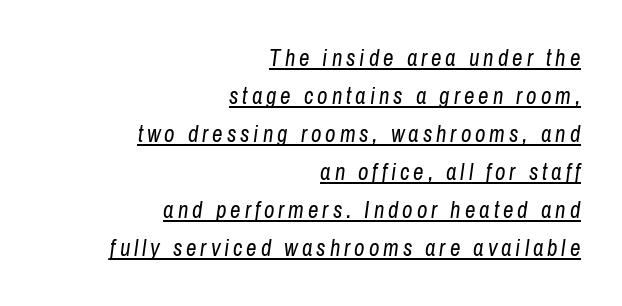
{"italic": "yes", "lean": "right", "slant_degrees": 8, "bold": "no", "underline": "yes", "align": "right", "line_spacing": "normal", "line_spacing_ratio": 1.65, "glyph_px": 23}
